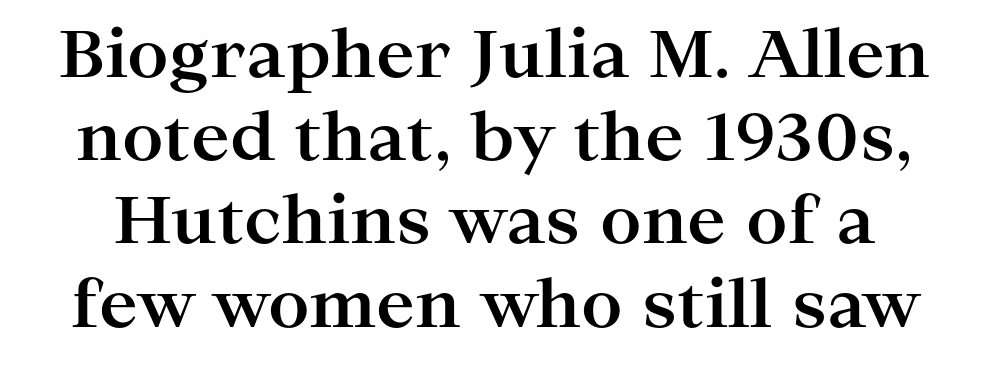
Posture: vertical. Honestly, the row spacing looks completely unremarkable. What kind of face is this? One with serifs. The string is rendered with underlining switched off. The sample has been set heavy, in full bold.
